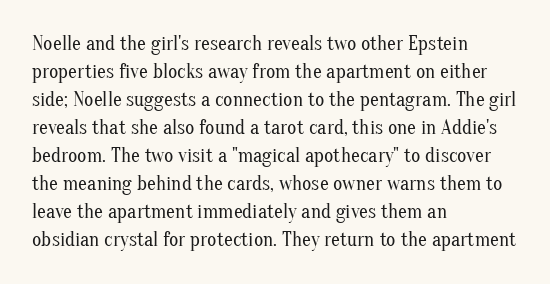
The image shows 20 px text type, upright; set left-aligned, normal line spacing (1.4x), normal letter spacing, not underlined.
